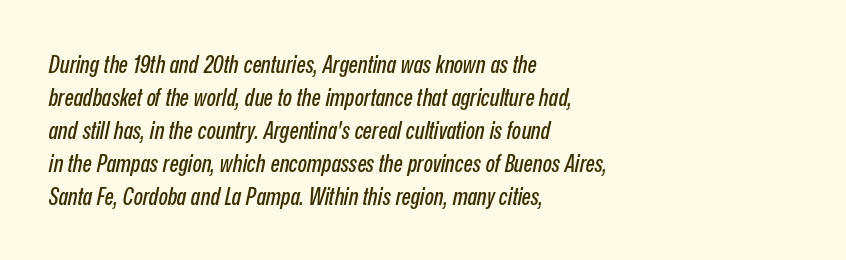
The image shows 24 px text type, italic (leaning right); set left-aligned, normal line spacing (1.37x), normal letter spacing, not underlined.
